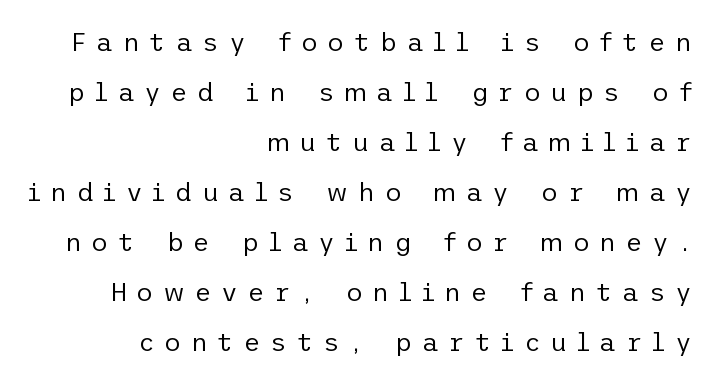
{"italic": "no", "bold": "no", "underline": "no", "align": "right", "line_spacing": "loose", "line_spacing_ratio": 1.92, "letter_spacing": "wide", "letter_spacing_em": 0.37, "glyph_px": 26}
